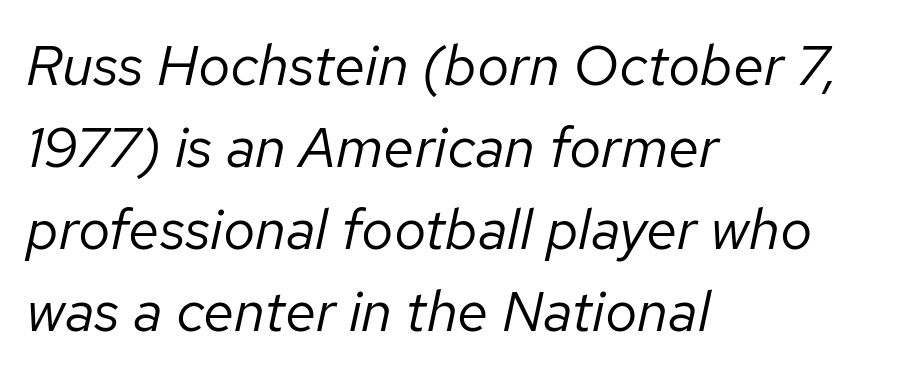
Q: Is the text bold? A: No.
Q: Is the text italic (slanted)? A: Yes, it leans right by about 12 degrees.
Q: Is the text underlined? A: No.
Q: How is the paragraph aligned? A: Left-aligned.
Q: Is the spacing between letters normal or unusually wide? A: Normal.
Q: Is the spacing between lines tight, normal or loose? A: Normal.
Q: Width (condensed, normal, or wide)? A: Normal.
Q: Stroke contrast? A: Low.
Q: x-height? A: Medium.
Q: Monospaced? A: No.
